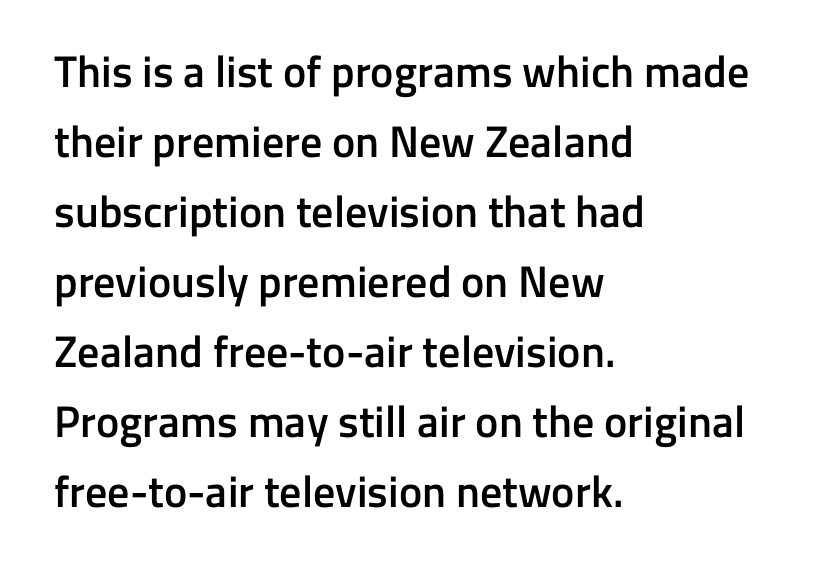
{"serif": "no", "italic": "no", "bold": "semi", "weight": "semibold", "width": "normal", "stroke_contrast": "low", "x_height": "medium", "monospaced": "no", "underline": "no", "align": "left", "line_spacing": "normal", "line_spacing_ratio": 1.59, "letter_spacing": "normal", "letter_spacing_em": 0.0, "glyph_px": 44}
